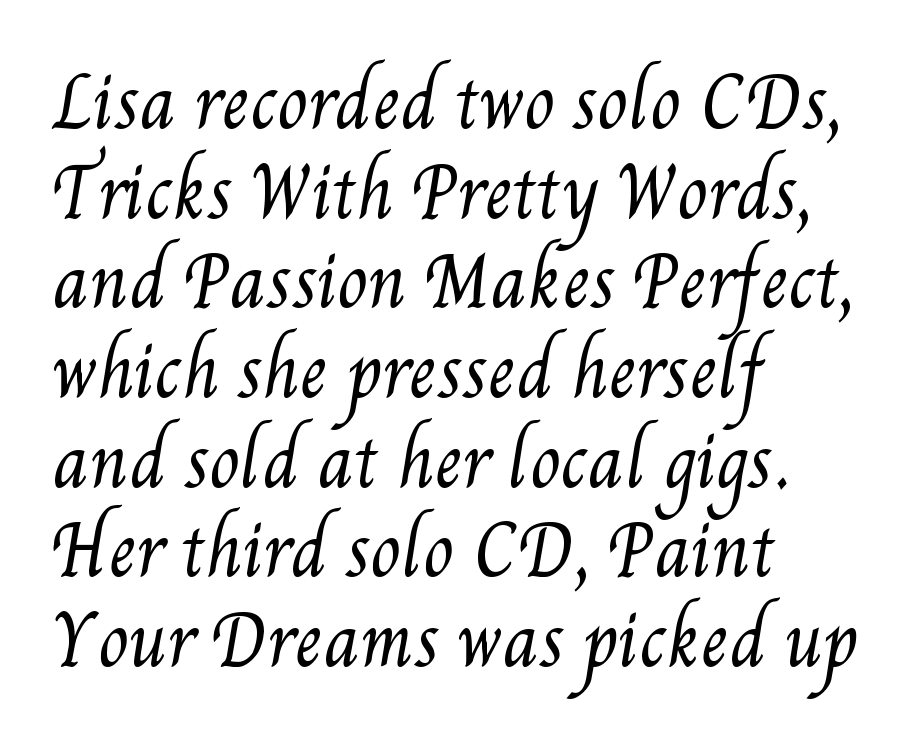
Students, observe: this is what conventionally led text looks like. Line beginnings align vertically; line endings do not. Default kerning and tracking; the words read as compact shapes. The face looks like a standard text weight, possibly lighter.
